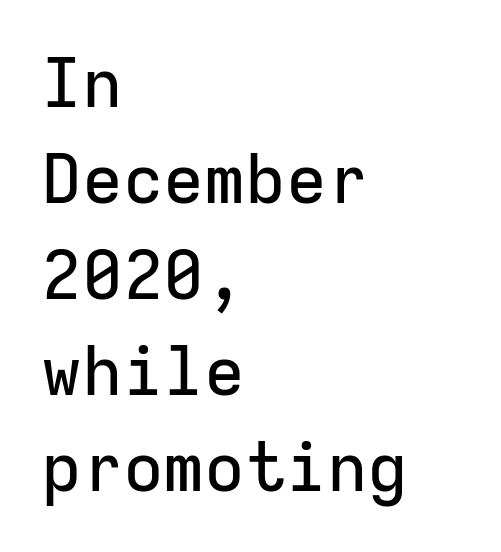
This is sans-serif lettering, the kind often seen on screens and signage. This sample uses plain, unmodified letter spacing. Any mark beneath the type? The region is blank. The face used here is monospaced, like something from a code editor. Short and long lines alike share a common starting point at left. Style check: upright.
